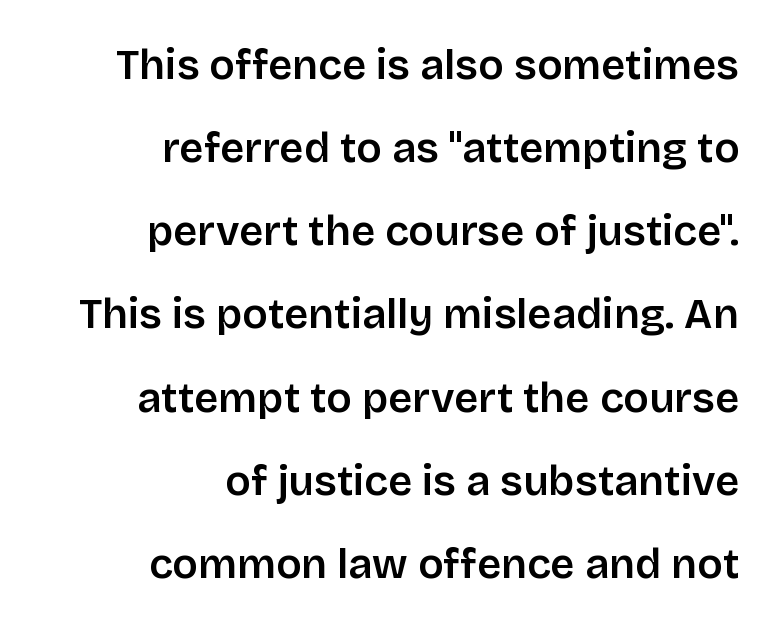
The image shows 42 px semibold sans-serif type, upright; set right-aligned, loose line spacing (1.98x), normal letter spacing, not underlined; low stroke contrast and a large x-height.
